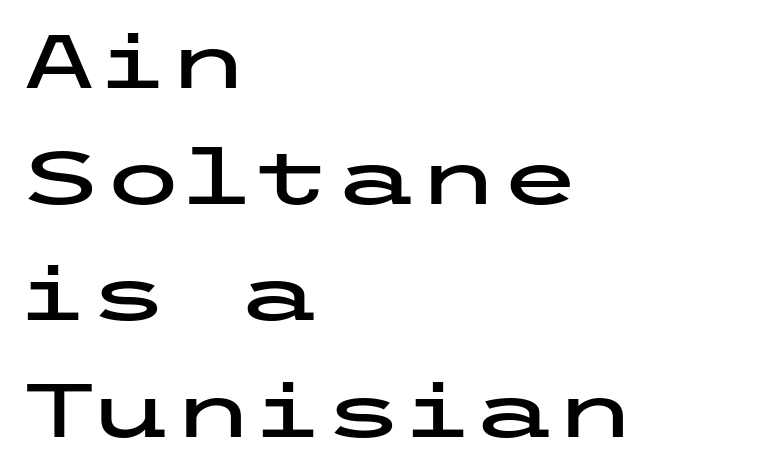
Regarding serifs, this sample does without them. Successive baselines arrive at the customary interval. Standard letterfit; no display-style spreading of the glyphs. Each line starts at the same left margin while the right side varies. Nope, not italic — everything's standing straight. The area under the type is left untouched.
